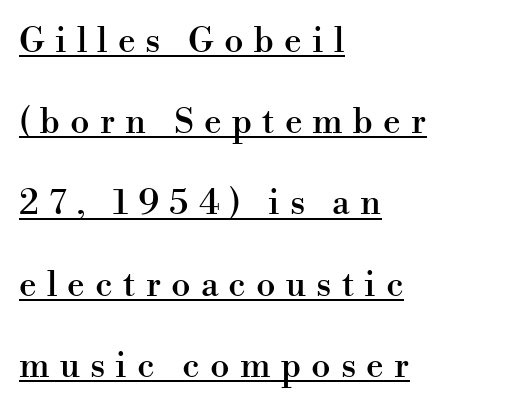
Looks like regular typesetting: each glyph gets only the width it needs. Tracking value appears strongly positive — letters spread wide. The paragraph has a hard left edge and a soft right edge. Looks like someone drew a line under every word here. Unlike italic type, these characters show no tilt at all.
